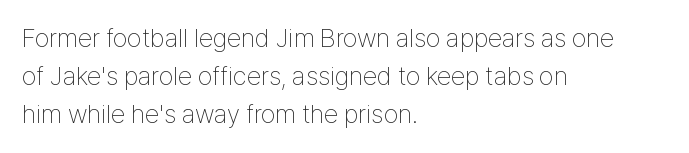
{"italic": "no", "bold": "no", "underline": "no", "align": "left", "line_spacing": "normal", "line_spacing_ratio": 1.47, "letter_spacing": "normal", "letter_spacing_em": 0.0, "glyph_px": 26}
